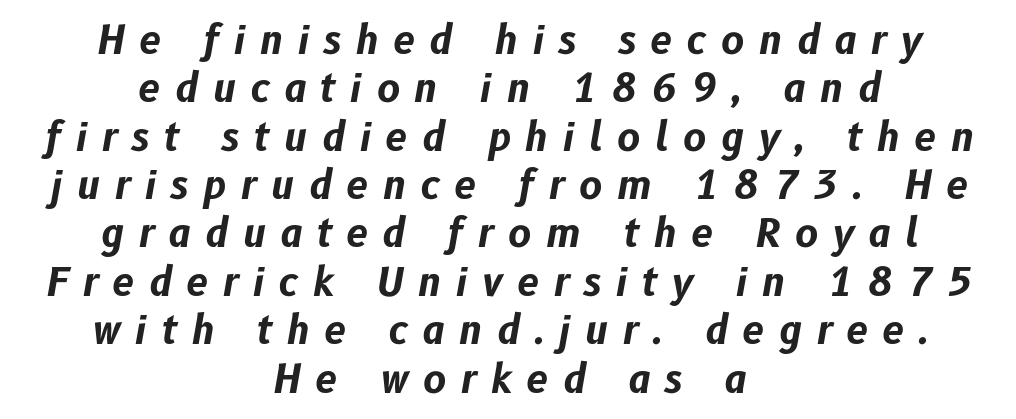
Q: Is the text bold? A: Yes.
Q: Is the text italic (slanted)? A: Yes, it leans right by about 10 degrees.
Q: Is the text underlined? A: No.
Q: How is the paragraph aligned? A: Centered.
Q: Is the spacing between letters normal or unusually wide? A: Unusually wide.
Q: Width (condensed, normal, or wide)? A: Normal.
Q: Stroke contrast? A: Low.
Q: x-height? A: Medium.
Q: Monospaced? A: No.
